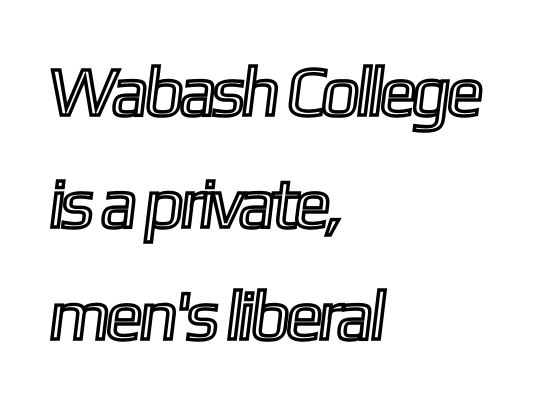
{"width": "condensed", "x_height": "medium", "monospaced": "no", "underline": "no", "align": "left", "line_spacing": "normal", "line_spacing_ratio": 1.6, "letter_spacing": "normal", "letter_spacing_em": 0.0, "glyph_px": 70}
